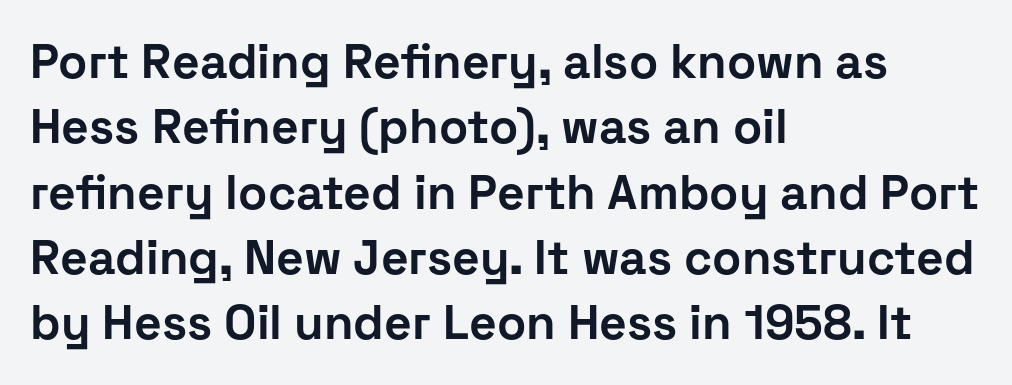
This sample has the flowing, uneven cadence of proportional lettering. Look at the stroke-to-counter ratio: heavy, a bold. A student would call this left alignment; a typographer would say flush left, rag right. Stroke terminals: plain, sans-serif. Compared with typical body copy, the letter spacing here is the same. The axis of the letterforms is exactly vertical.
